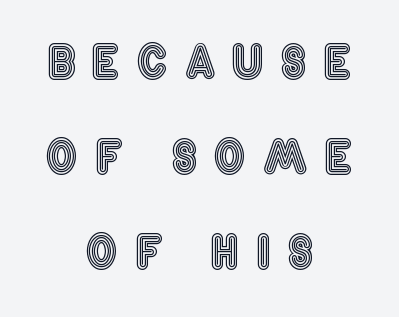
The image shows 44 px condensed type, upright; set centered, loose line spacing (2.16x), unusually wide letter spacing (+0.39 em), not underlined; a large x-height.
